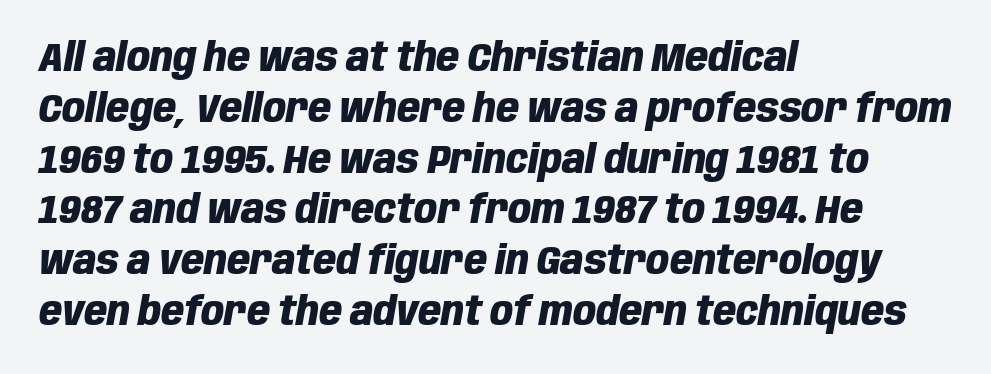
The image shows 40 px heavy, condensed type, italic (leaning right); set left-aligned, normal line spacing (1.27x), normal letter spacing, not underlined; low stroke contrast and a large x-height.
